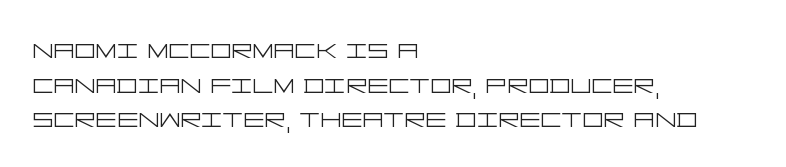
The image shows 33 px light, wide sans-serif type, upright; set left-aligned, tight line spacing (1.05x), normal letter spacing, not underlined; low stroke contrast and a large x-height.
